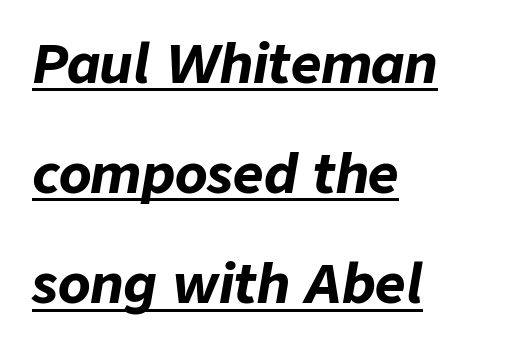
The image shows 53 px bold type, italic (leaning right); set left-aligned, loose line spacing (2.08x), normal letter spacing, underlined; low stroke contrast and a medium x-height.
